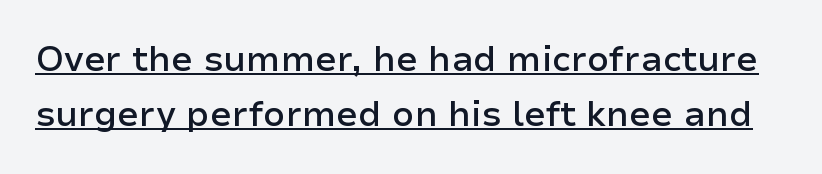
Here the designer chose a conventional face with non-uniform glyph widths. How heavy is the stroke? Medium-heavy — a semibold, shy of bold. The passage shown has conventional tracking throughout. I'd call this a sans setting — the letters go barefoot. Successive baselines arrive at the customary interval.
